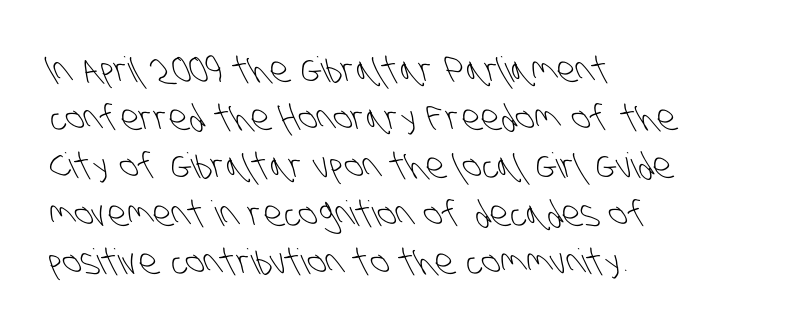
The image shows 35 px light, condensed sans-serif type; set left-aligned, normal line spacing (1.37x), normal letter spacing, not underlined; low stroke contrast and a large x-height.
